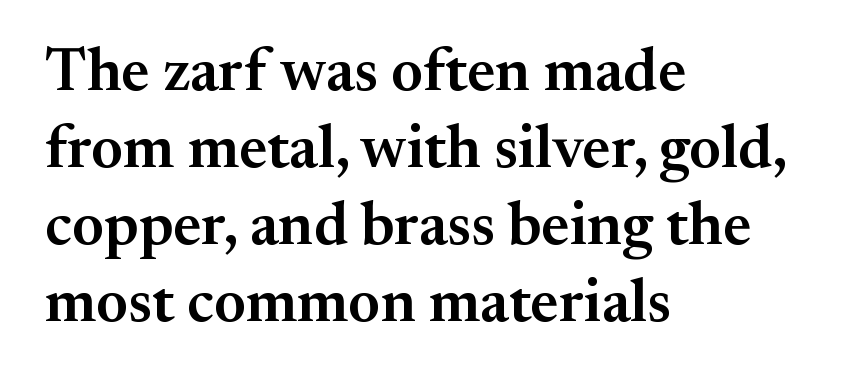
Q: Is the text bold? A: Semi-bold.
Q: Is the text italic (slanted)? A: No, it is upright.
Q: Is the typeface a serif or a sans-serif typeface? A: Serif.
Q: Is the text underlined? A: No.
Q: How is the paragraph aligned? A: Left-aligned.
Q: Is the spacing between letters normal or unusually wide? A: Normal.
Q: Is the spacing between lines tight, normal or loose? A: Normal.
Q: Width (condensed, normal, or wide)? A: Normal.
Q: Stroke contrast? A: Medium.
Q: x-height? A: Small.
Q: Monospaced? A: No.
